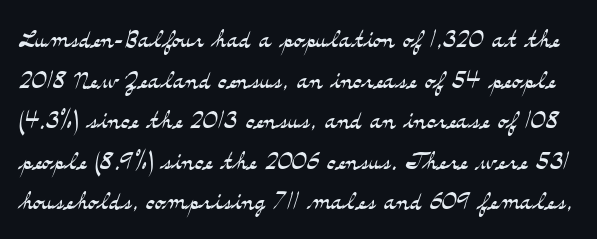
The image shows 33 px light, wide serif type; set line spacing 1.23x, normal letter spacing, not underlined; medium stroke contrast and a small x-height.
